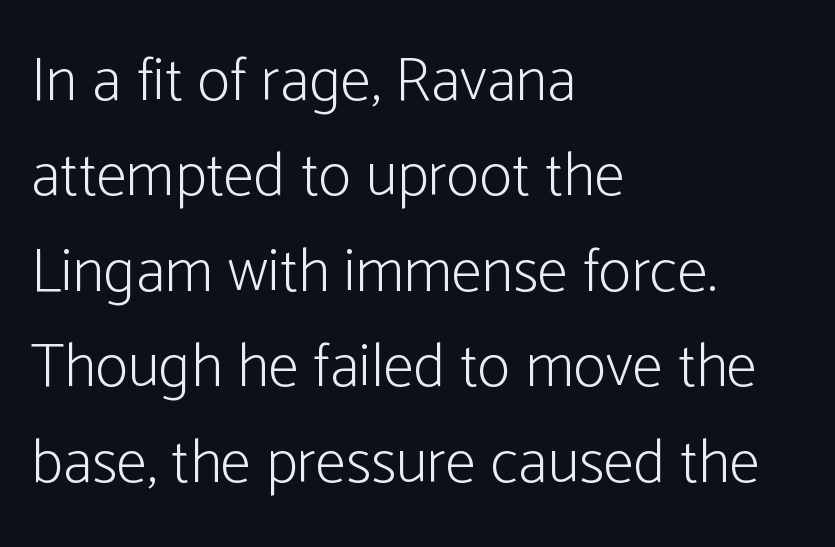
{"serif": "no", "italic": "no", "bold": "no", "weight": "light", "width": "condensed", "stroke_contrast": "low", "x_height": "medium", "monospaced": "no", "underline": "no", "align": "left", "line_spacing": "normal", "line_spacing_ratio": 1.54, "letter_spacing": "normal", "letter_spacing_em": 0.0, "glyph_px": 62}
